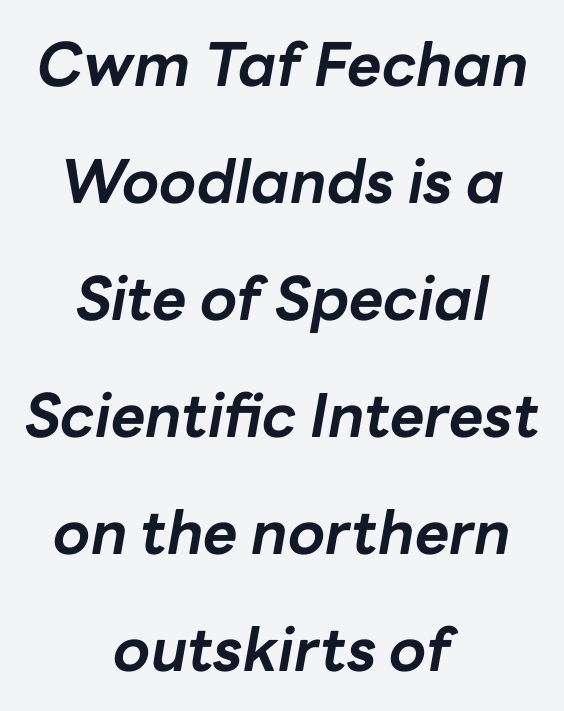
The image shows 60 px bold type, italic (leaning right); set centered, loose line spacing (1.95x), normal letter spacing, not underlined; low stroke contrast and a medium x-height.
